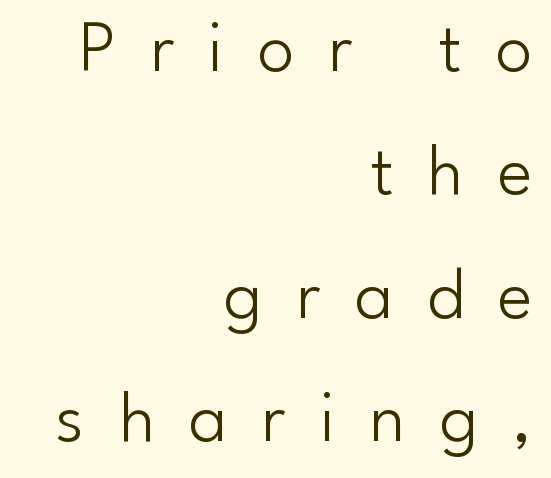
{"serif": "no", "italic": "no", "bold": "no", "weight": "light", "width": "normal", "stroke_contrast": "low", "x_height": "small", "monospaced": "no", "underline": "no", "align": "right", "line_spacing": "normal", "line_spacing_ratio": 1.69, "letter_spacing": "wide", "letter_spacing_em": 0.47, "glyph_px": 73}
